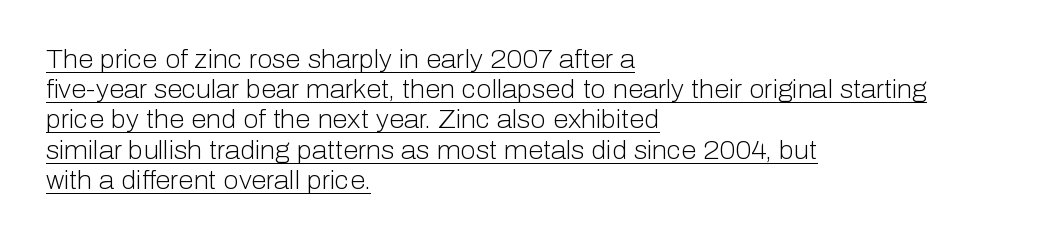
Q: Is the text bold? A: No.
Q: Is the text italic (slanted)? A: No, it is upright.
Q: Is the text underlined? A: Yes.
Q: How is the paragraph aligned? A: Left-aligned.
Q: Is the spacing between letters normal or unusually wide? A: Normal.
